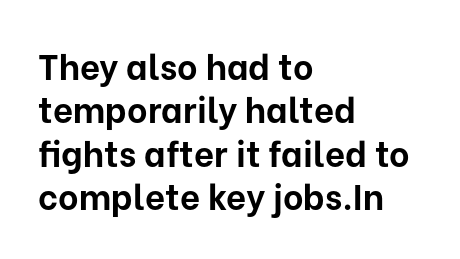
Q: Is the text bold? A: Yes.
Q: Is the text italic (slanted)? A: No, it is upright.
Q: Is the typeface a serif or a sans-serif typeface? A: Sans-serif.
Q: Is the text underlined? A: No.
Q: How is the paragraph aligned? A: Left-aligned.
Q: Is the spacing between letters normal or unusually wide? A: Normal.
Q: Width (condensed, normal, or wide)? A: Normal.
Q: Stroke contrast? A: Low.
Q: x-height? A: Medium.
Q: Monospaced? A: No.
